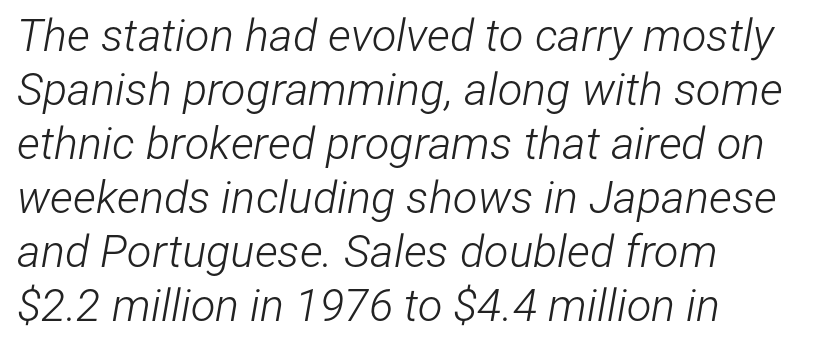
Notice how the stems are inclined rather than vertical — that's the hallmark of italics. This sample uses plain, unmodified letter spacing. This rendering features lettering with no underline. Stroke mass is kept to a normal reading level or below. Is the block centered? No — it sits flush against the left margin. These lines are rendered in a variable-pitch font.
